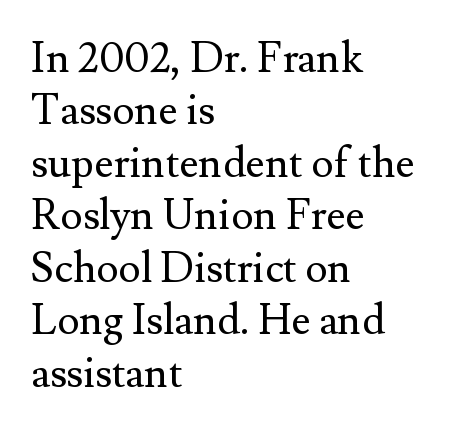
{"serif": "yes", "italic": "no", "bold": "no", "weight": "regular", "width": "normal", "stroke_contrast": "medium", "x_height": "small", "monospaced": "no", "underline": "no", "align": "left", "line_spacing": "normal", "line_spacing_ratio": 1.25, "letter_spacing": "normal", "letter_spacing_em": 0.0, "glyph_px": 42}
